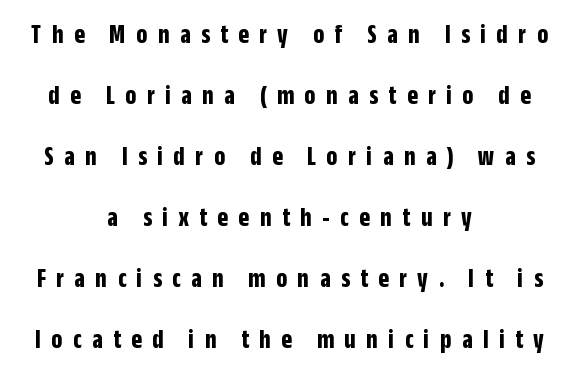
The paragraph shown floats in the horizontal middle. The lines are spread far apart with generous leading. Vertical strokes here are truly vertical. The baseline area is clear. The passage shown is typeset with a sans-serif family. Short note: letters widely spaced.
